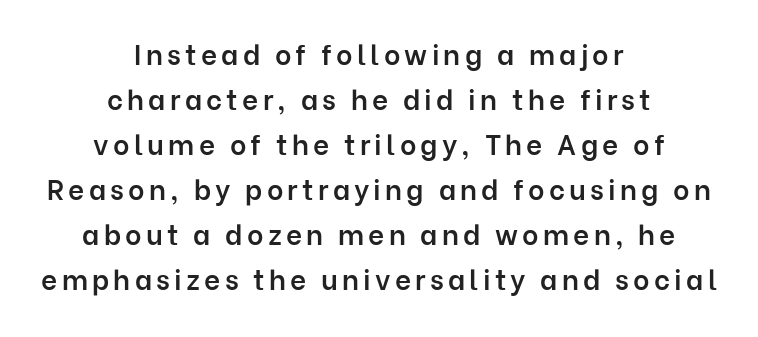
The paragraph shown floats in the horizontal middle. The face used here is proportionally spaced, like ordinary book or web type. No italicization has been applied; the sample stays upright. Quick note: underline off. The space between consecutive lines is moderate. The typesetting leans somewhat heavy: a semibold.
